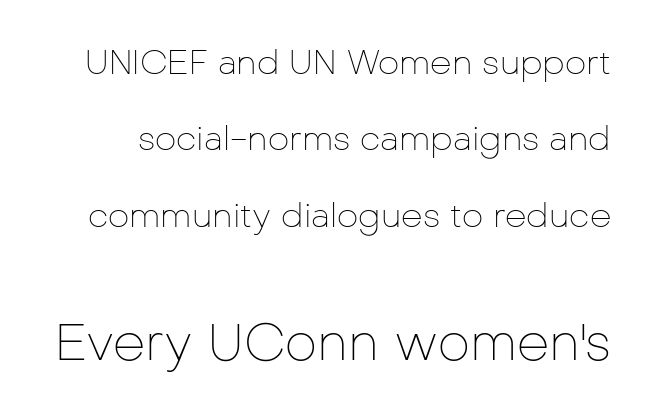
Q: Is the text bold? A: No.
Q: Is the text italic (slanted)? A: No, it is upright.
Q: Is the typeface a serif or a sans-serif typeface? A: Sans-serif.
Q: Is the text underlined? A: No.
Q: Is the spacing between letters normal or unusually wide? A: Normal.
Q: Is the spacing between lines tight, normal or loose? A: Loose.
Q: Which block of text is set in a larger size, the first (top) or the second (bottom)? A: The second (bottom) one.
Q: Width (condensed, normal, or wide)? A: Normal.
Q: Stroke contrast? A: Low.
Q: x-height? A: Medium.
Q: Monospaced? A: No.
